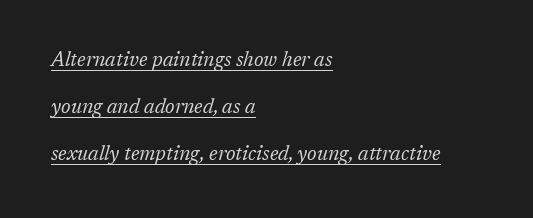
Quick note: underline on. The designer dialed line spacing up above the default. Heft: none added — not bold. Does extra space separate the letters? No, they use regular spacing. Compared with ordinary roman type, these characters are visibly tilted.
